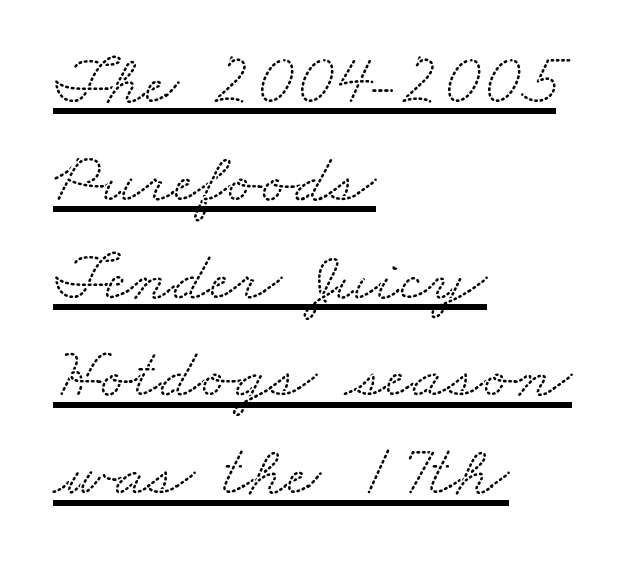
The image shows 73 px wide serif type; set left-aligned, normal line spacing (1.34x), normal letter spacing, underlined; low stroke contrast and a small x-height.
